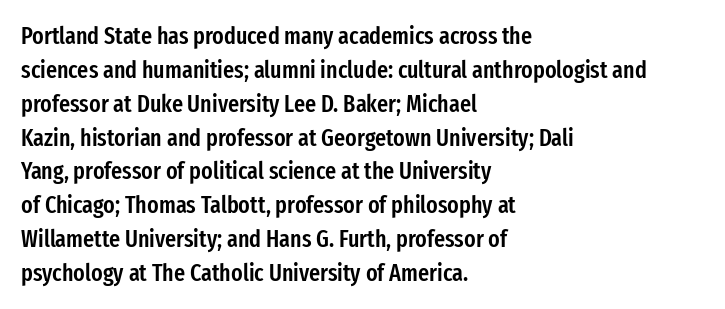
The image shows 24 px text type, upright; set left-aligned, normal line spacing (1.41x), normal letter spacing, not underlined.
